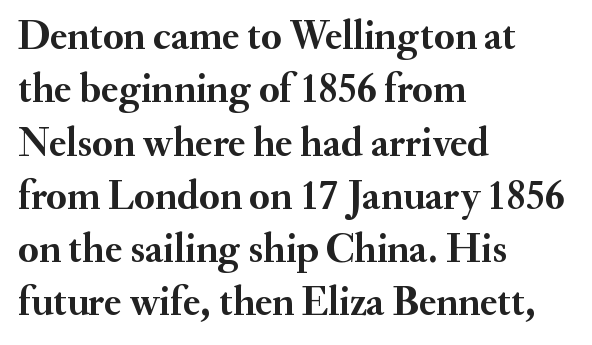
Q: Is the text bold? A: Yes.
Q: Is the text italic (slanted)? A: No, it is upright.
Q: Is the typeface a serif or a sans-serif typeface? A: Serif.
Q: Is the text underlined? A: No.
Q: How is the paragraph aligned? A: Left-aligned.
Q: Is the spacing between letters normal or unusually wide? A: Normal.
Q: Is the spacing between lines tight, normal or loose? A: Normal.
Q: Width (condensed, normal, or wide)? A: Normal.
Q: Stroke contrast? A: Medium.
Q: x-height? A: Small.
Q: Monospaced? A: No.
